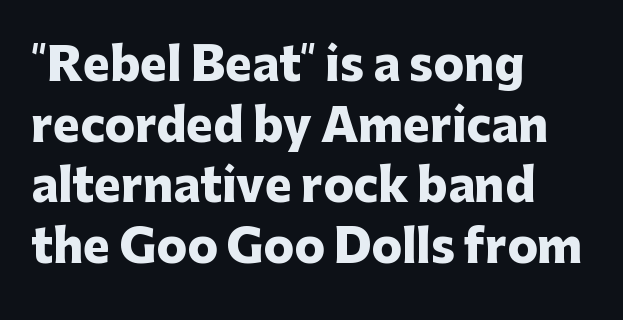
If you drew a line through each stem, it would be perfectly vertical. The rendering anchors every line to the left-hand side. Characters follow at the spacing the type designer built in. The text was rendered using a sans face with plain stroke endings. Do the characters align in a grid? No, the font is proportional. Quick note: underline off.
